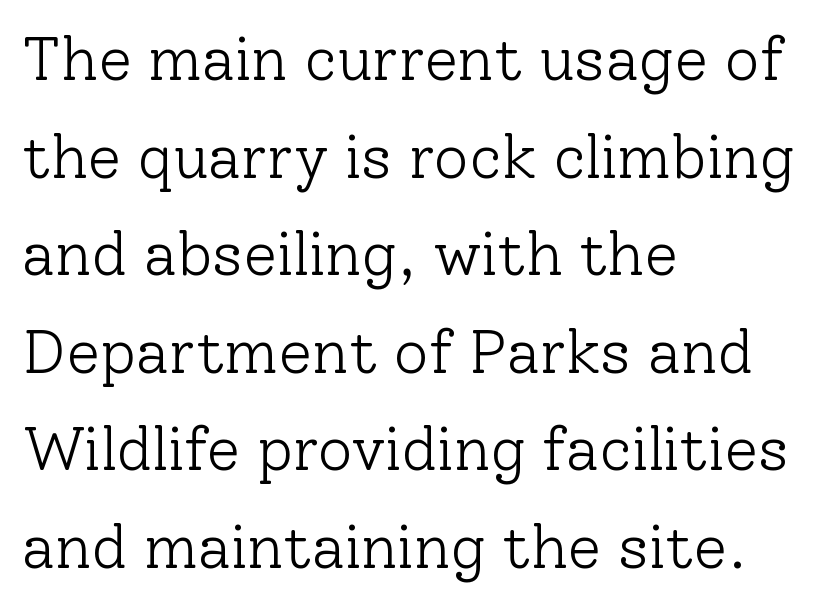
Nope, not italic — everything's standing straight. The designer left line spacing at the default. These lines are rendered in a variable-pitch font. You can tell from the footed stems that serif type was used. Visually the block forms a straight wall on the left and a jagged coastline on the right.
